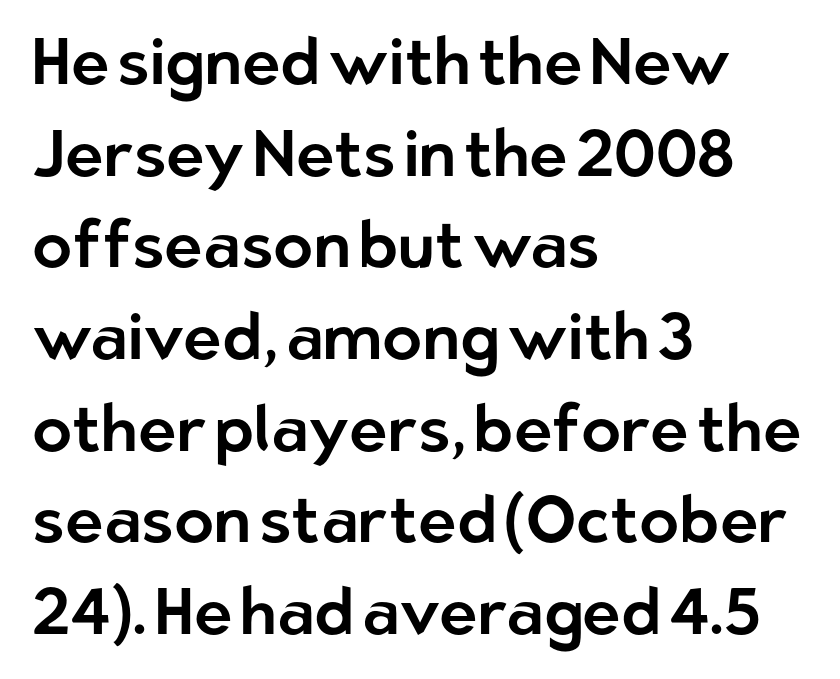
Q: Is the text italic (slanted)? A: No, it is upright.
Q: Is the typeface a serif or a sans-serif typeface? A: Sans-serif.
Q: Is the text underlined? A: No.
Q: How is the paragraph aligned? A: Left-aligned.
Q: Is the spacing between letters normal or unusually wide? A: Normal.
Q: Is the spacing between lines tight, normal or loose? A: Normal.
Q: Width (condensed, normal, or wide)? A: Normal.
Q: Stroke contrast? A: Low.
Q: x-height? A: Medium.
Q: Monospaced? A: No.
